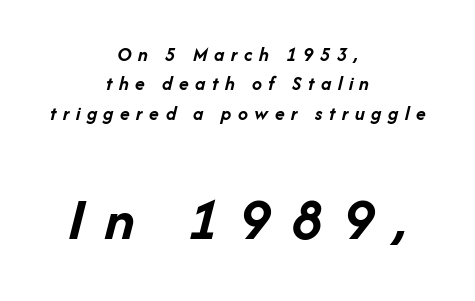
{"italic": "yes", "lean": "right", "slant_degrees": 14, "bold": "yes", "weight": "semibold", "width": "normal", "stroke_contrast": "low", "x_height": "medium", "monospaced": "no", "underline": "no", "align": "center", "line_spacing": "normal", "line_spacing_ratio": 1.47, "letter_spacing": "wide", "letter_spacing_em": 0.33, "larger_block": "second", "size_ratio": 3.05, "glyph_px": 61}
